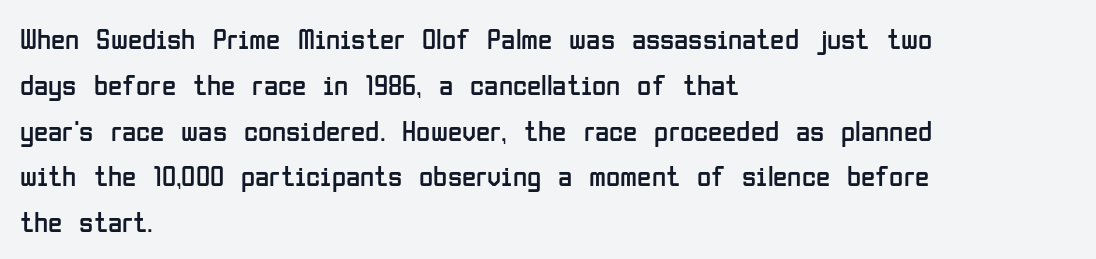
The image shows 29 px regular-weight, condensed sans-serif type, upright; set left-aligned, normal line spacing (1.58x), normal letter spacing, not underlined; low stroke contrast and a medium x-height.
